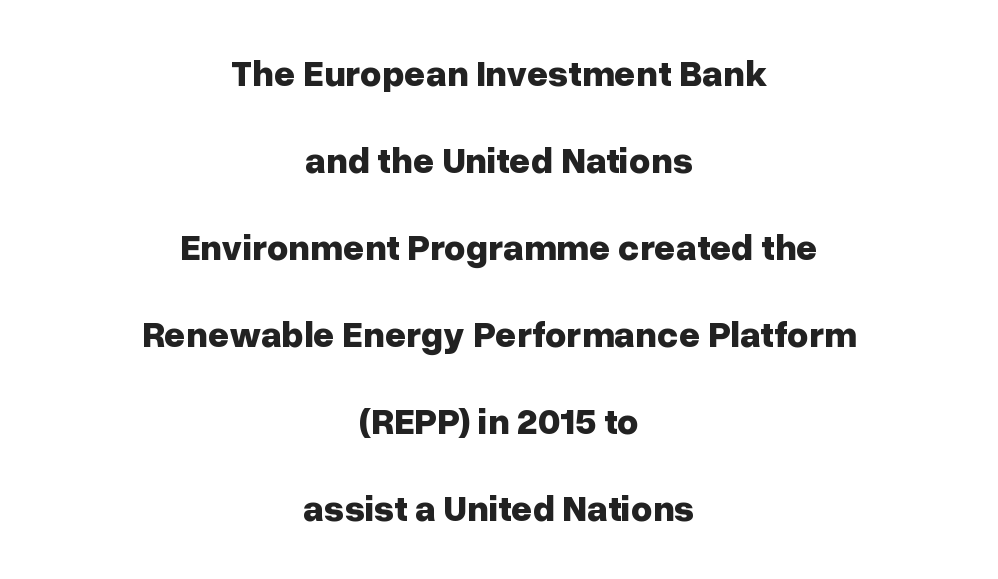
Q: Is the text bold? A: Yes.
Q: Is the text italic (slanted)? A: No, it is upright.
Q: Is the typeface a serif or a sans-serif typeface? A: Sans-serif.
Q: Is the text underlined? A: No.
Q: How is the paragraph aligned? A: Centered.
Q: Is the spacing between letters normal or unusually wide? A: Normal.
Q: Is the spacing between lines tight, normal or loose? A: Loose.
Q: Width (condensed, normal, or wide)? A: Normal.
Q: Stroke contrast? A: Low.
Q: x-height? A: Medium.
Q: Monospaced? A: No.
